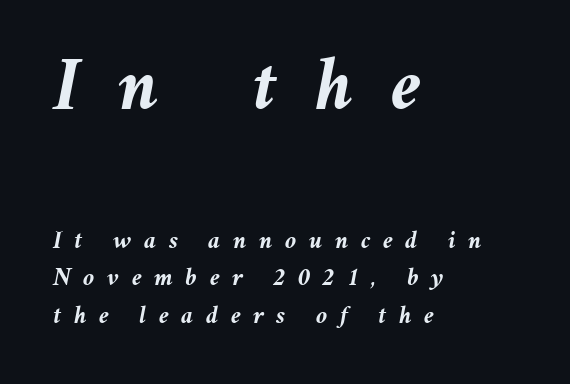
Q: Is the text bold? A: Yes.
Q: Is the text italic (slanted)? A: Yes, it leans right by about 11 degrees.
Q: Is the text underlined? A: No.
Q: How is the paragraph aligned? A: Left-aligned.
Q: Is the spacing between letters normal or unusually wide? A: Unusually wide.
Q: Is the spacing between lines tight, normal or loose? A: Normal.
Q: Which block of text is set in a larger size, the first (top) or the second (bottom)? A: The first (top) one.
Q: Width (condensed, normal, or wide)? A: Normal.
Q: Stroke contrast? A: Medium.
Q: x-height? A: Medium.
Q: Monospaced? A: No.
